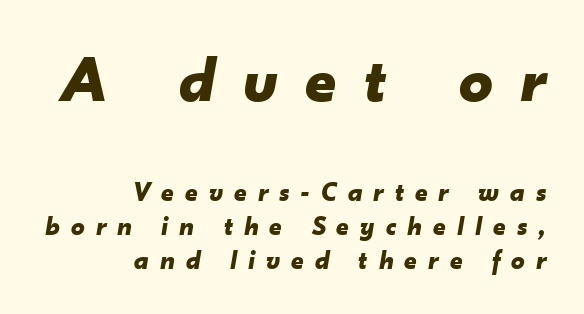
{"italic": "yes", "lean": "right", "slant_degrees": 10, "bold": "yes", "weight": "bold", "width": "normal", "stroke_contrast": "low", "x_height": "small", "monospaced": "no", "underline": "no", "align": "right", "line_spacing": "normal", "line_spacing_ratio": 1.25, "letter_spacing": "wide", "letter_spacing_em": 0.41, "larger_block": "first", "size_ratio": 2.48, "glyph_px": 67}
